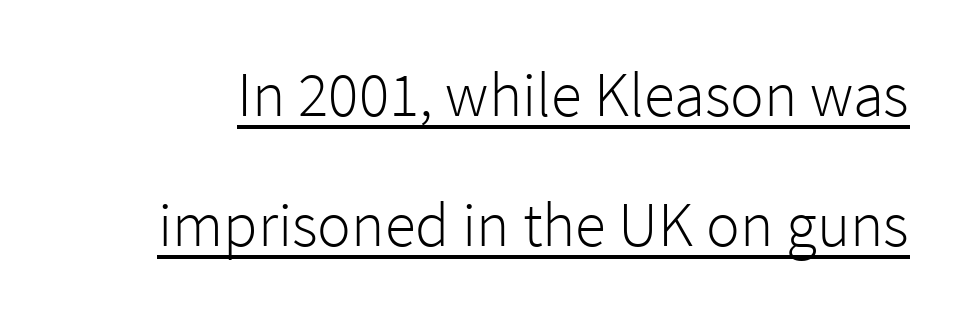
The designer went with a sans here, leaving each stem footless. This sample has the flowing, uneven cadence of proportional lettering. The specimen includes a rule beneath the text block's lines. When letters stand straight like this, we call the style roman or upright. Observe the ordinary spacing: letters are neighbours, not strangers.
